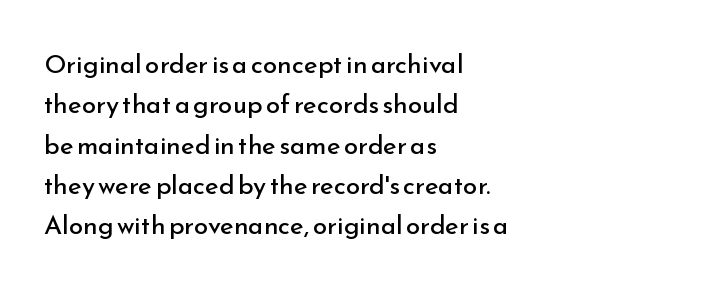
Q: Is the text bold? A: No.
Q: Is the text italic (slanted)? A: No, it is upright.
Q: Is the text underlined? A: No.
Q: How is the paragraph aligned? A: Left-aligned.
Q: Is the spacing between letters normal or unusually wide? A: Normal.
Q: Is the spacing between lines tight, normal or loose? A: Normal.
